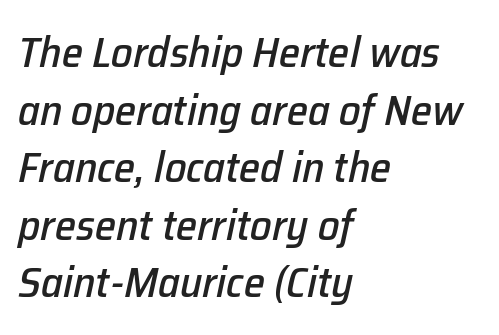
The image shows 43 px text type, italic (leaning right); set left-aligned, normal line spacing (1.34x), normal letter spacing, not underlined; low stroke contrast and a medium x-height.
